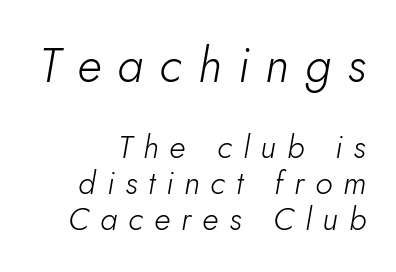
Look at the glyph heights: the upper group is clearly the bigger setting. Interline gaps are noticeably narrow in this sample. Glance below the letters and you will spot only blank space. Counters stay open thanks to moderate or lighter strokes.
